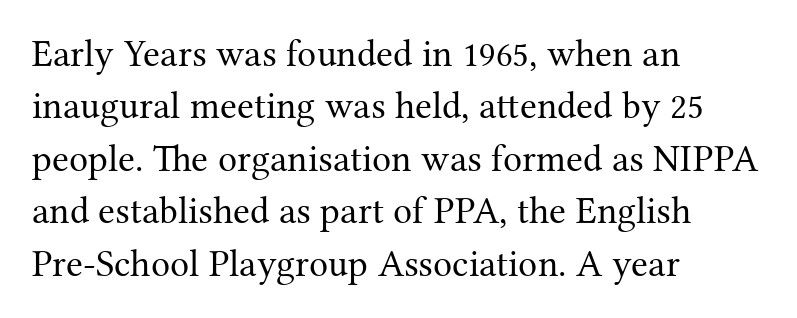
In CSS terms this would be text-align: left. Quick note: underline off. Stroke mass is kept to a normal reading level or below. The type is set solid horizontally, with unmodified tracking.
